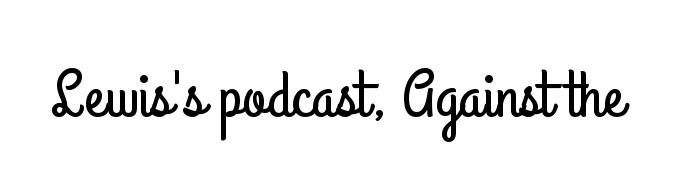
Q: Is the typeface a serif or a sans-serif typeface? A: Sans-serif.
Q: Is the text underlined? A: No.
Q: Is the spacing between letters normal or unusually wide? A: Normal.
Q: Width (condensed, normal, or wide)? A: Condensed.
Q: Stroke contrast? A: Low.
Q: x-height? A: Small.
Q: Monospaced? A: No.
